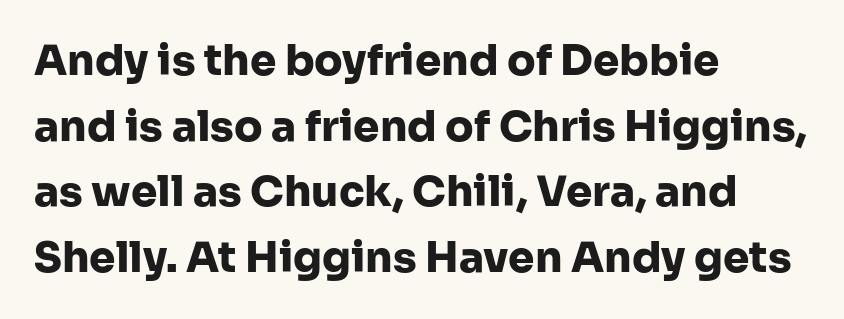
Q: Is the text bold? A: Yes.
Q: Is the text italic (slanted)? A: No, it is upright.
Q: Is the typeface a serif or a sans-serif typeface? A: Sans-serif.
Q: Is the text underlined? A: No.
Q: How is the paragraph aligned? A: Left-aligned.
Q: Is the spacing between letters normal or unusually wide? A: Normal.
Q: Is the spacing between lines tight, normal or loose? A: Normal.
Q: Width (condensed, normal, or wide)? A: Normal.
Q: Stroke contrast? A: Low.
Q: x-height? A: Medium.
Q: Monospaced? A: No.
